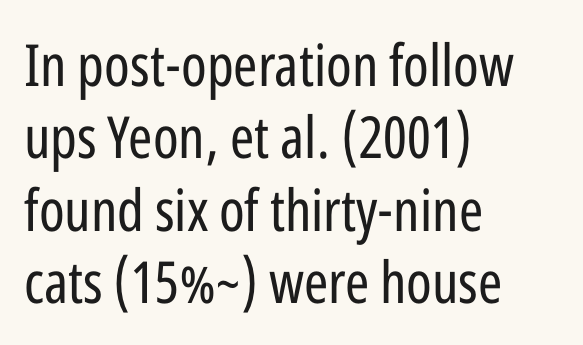
Q: Is the text bold? A: No.
Q: Is the text italic (slanted)? A: No, it is upright.
Q: Is the typeface a serif or a sans-serif typeface? A: Sans-serif.
Q: Is the text underlined? A: No.
Q: How is the paragraph aligned? A: Left-aligned.
Q: Is the spacing between letters normal or unusually wide? A: Normal.
Q: Is the spacing between lines tight, normal or loose? A: Normal.
Q: Width (condensed, normal, or wide)? A: Condensed.
Q: Stroke contrast? A: Low.
Q: x-height? A: Medium.
Q: Monospaced? A: No.
